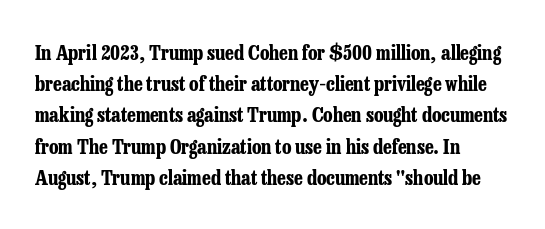
The image shows 20 px bold type, upright; set left-aligned, normal line spacing (1.56x), normal letter spacing, not underlined.
